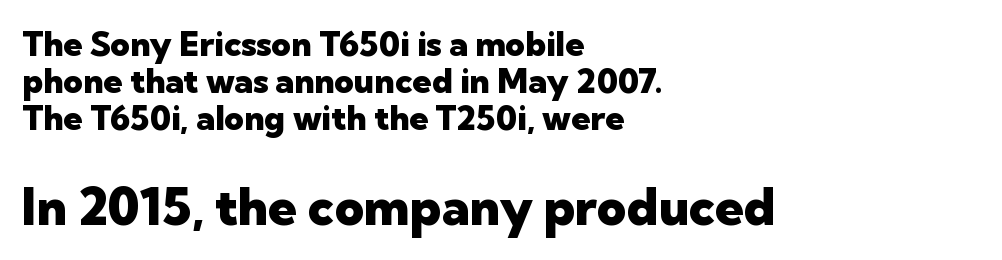
{"serif": "no", "italic": "no", "bold": "yes", "weight": "heavy", "width": "normal", "stroke_contrast": "low", "x_height": "medium", "monospaced": "no", "underline": "no", "align": "left", "line_spacing": "tight", "line_spacing_ratio": 1.09, "letter_spacing": "normal", "letter_spacing_em": 0.0, "larger_block": "second", "size_ratio": 1.5, "glyph_px": 51}
